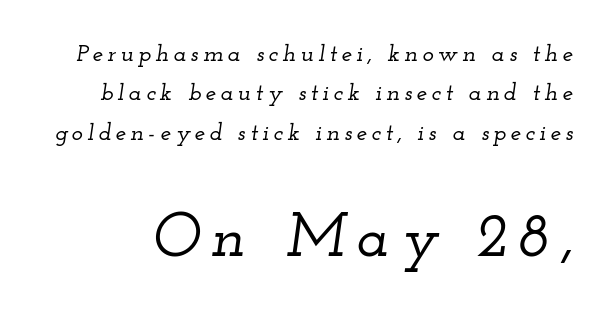
Q: Is the text italic (slanted)? A: Yes, it leans right by about 12 degrees.
Q: Is the typeface a serif or a sans-serif typeface? A: Serif.
Q: Is the text underlined? A: No.
Q: Is the spacing between lines tight, normal or loose? A: Normal.
Q: Which block of text is set in a larger size, the first (top) or the second (bottom)? A: The second (bottom) one.
Q: Width (condensed, normal, or wide)? A: Wide.
Q: Stroke contrast? A: Low.
Q: x-height? A: Small.
Q: Monospaced? A: No.
